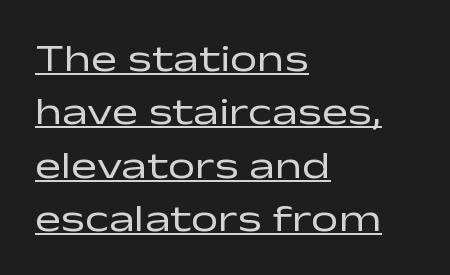
Evenly set lines give the paragraph a standard silhouette. A typesetter would mark this as roman, not italic. Are there feet on the stems? There aren't — it's a sans. The passage shown is typed in a proportional face where columns would drift. Ink coverage per letter is moderate at most. The specimen includes a rule beneath the text block's lines.
